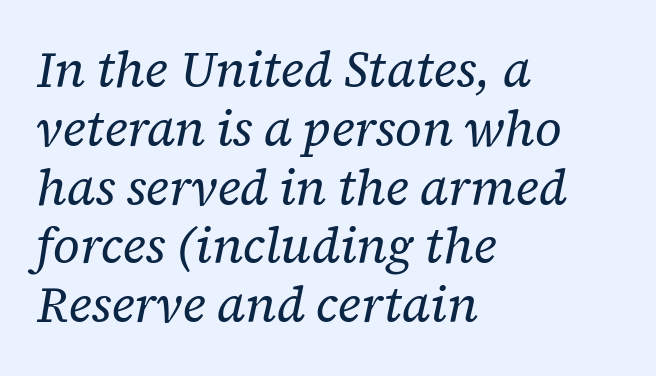
The image shows 49 px regular-weight serif type, italic (leaning right); set left-aligned, line spacing 1.2x, normal letter spacing, not underlined; low stroke contrast and a medium x-height.
